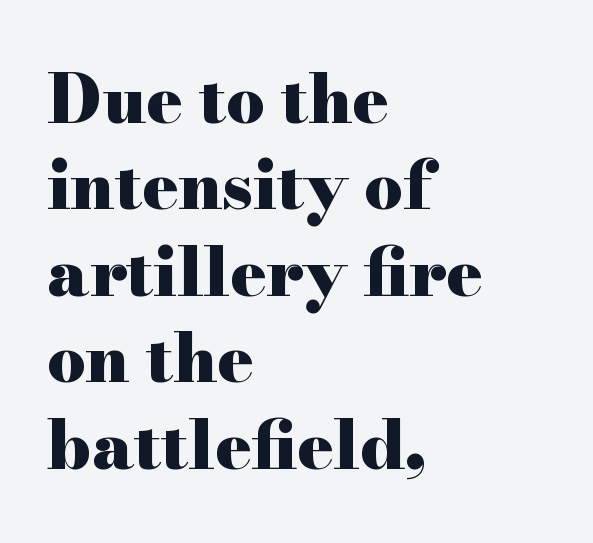
The image shows 67 px heavy, wide serif type, upright; set left-aligned, normal line spacing (1.29x), normal letter spacing, not underlined; high stroke contrast and a small x-height.
